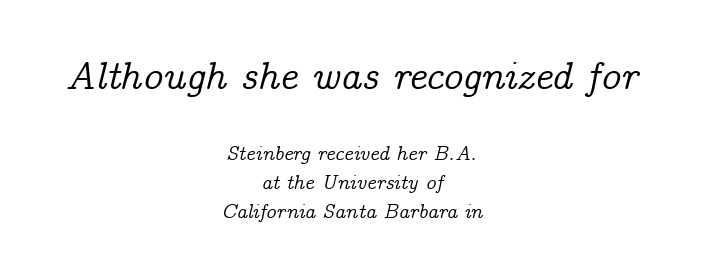
Q: Is the text italic (slanted)? A: Yes, it leans right by about 14 degrees.
Q: Is the typeface a serif or a sans-serif typeface? A: Serif.
Q: Is the text underlined? A: No.
Q: How is the paragraph aligned? A: Centered.
Q: Is the spacing between letters normal or unusually wide? A: Normal.
Q: Is the spacing between lines tight, normal or loose? A: Normal.
Q: Which block of text is set in a larger size, the first (top) or the second (bottom)? A: The first (top) one.
Q: Width (condensed, normal, or wide)? A: Normal.
Q: Stroke contrast? A: Low.
Q: x-height? A: Medium.
Q: Monospaced? A: No.
